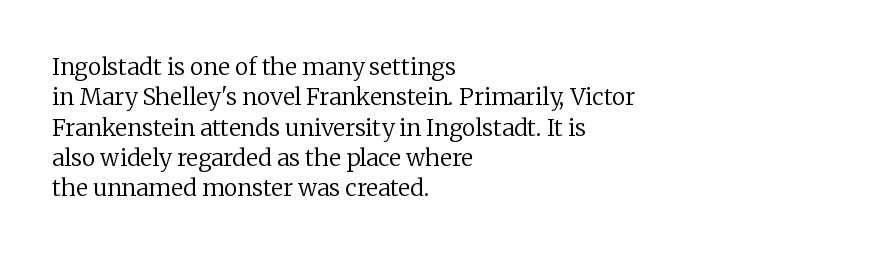
The image shows 23 px text type, upright; set left-aligned, normal line spacing (1.32x), normal letter spacing, not underlined.
